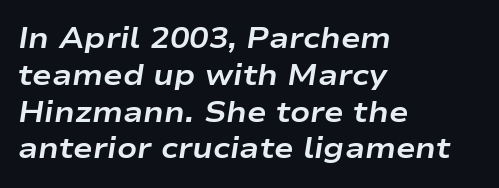
Typeset ragged right — the left edge is the straight one. A typesetter would call this proportional, since set widths differ per character. No extra tracking has been applied to these lines. You can tell it's italic because the verticals aren't actually vertical. The rows are spaced the way most documents space them. These words are printed bold, with thick strokes throughout.
